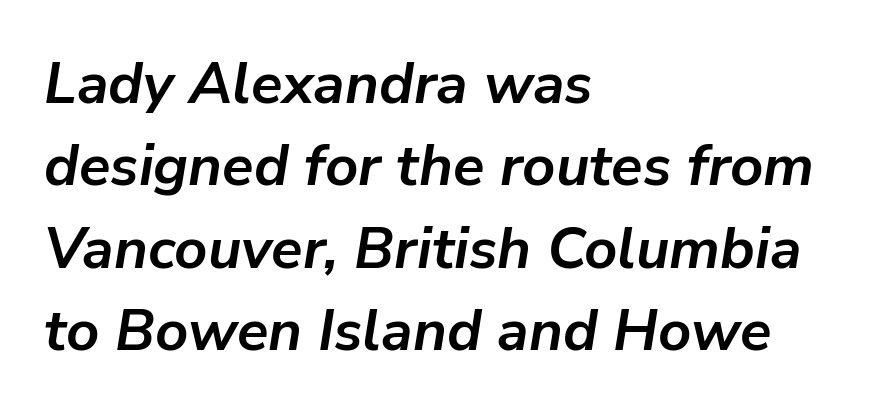
{"italic": "yes", "lean": "right", "slant_degrees": 9, "bold": "yes", "weight": "semibold", "width": "normal", "stroke_contrast": "low", "x_height": "medium", "monospaced": "no", "underline": "no", "align": "left", "line_spacing": "normal", "line_spacing_ratio": 1.42, "letter_spacing": "normal", "letter_spacing_em": 0.0, "glyph_px": 58}
